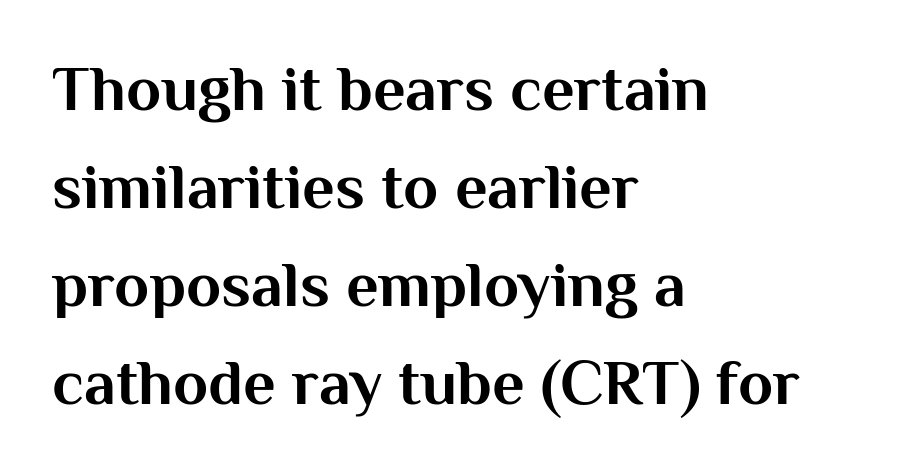
Q: Is the text bold? A: Yes.
Q: Is the text italic (slanted)? A: No, it is upright.
Q: Is the typeface a serif or a sans-serif typeface? A: Sans-serif.
Q: Is the text underlined? A: No.
Q: How is the paragraph aligned? A: Left-aligned.
Q: Is the spacing between letters normal or unusually wide? A: Normal.
Q: Is the spacing between lines tight, normal or loose? A: Normal.
Q: Width (condensed, normal, or wide)? A: Normal.
Q: Stroke contrast? A: Medium.
Q: x-height? A: Medium.
Q: Monospaced? A: No.
